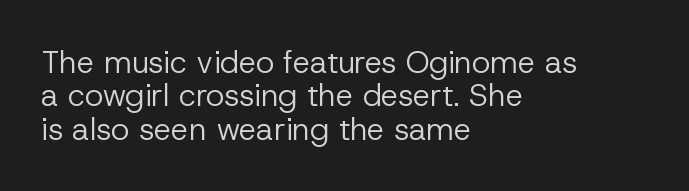
The image shows 31 px regular-weight sans-serif type, upright; set left-aligned, tight line spacing (1.08x), normal letter spacing, not underlined; low stroke contrast and a medium x-height.
